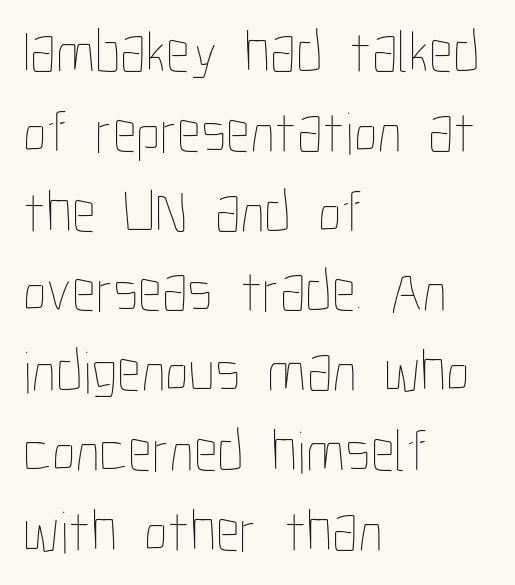
Q: Is the text bold? A: No.
Q: Is the text italic (slanted)? A: No, it is upright.
Q: Is the text underlined? A: No.
Q: How is the paragraph aligned? A: Left-aligned.
Q: Is the spacing between letters normal or unusually wide? A: Normal.
Q: Is the spacing between lines tight, normal or loose? A: Normal.
Q: Width (condensed, normal, or wide)? A: Condensed.
Q: Stroke contrast? A: Low.
Q: x-height? A: Medium.
Q: Monospaced? A: No.
